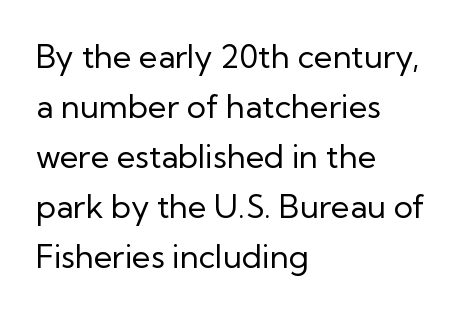
Spacing verdict: proportional, widths tailored to each character. Posture: upright roman. Each word holds together tightly as a unit, with standard inter-letter gaps. Decoration check: the copy has no underline. The typesetting does not lean heavy: it is not bold. The text was rendered using a sans face with plain stroke endings.
